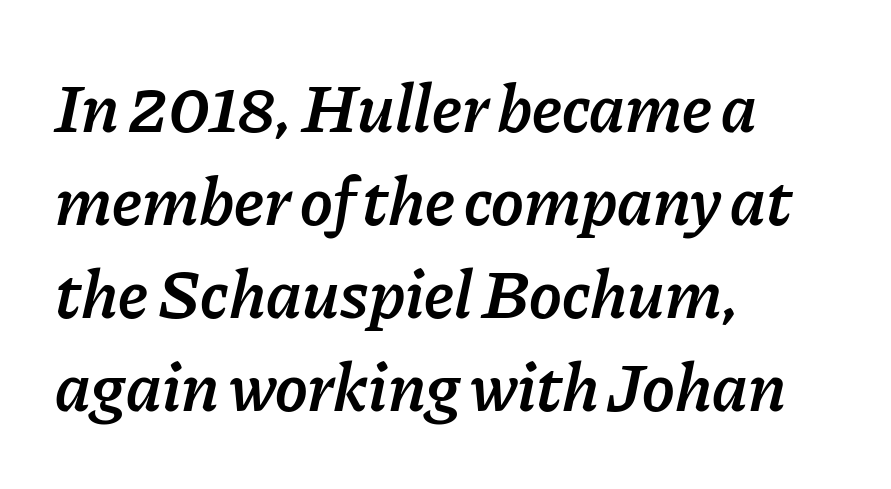
{"italic": "yes", "lean": "right", "slant_degrees": 11, "bold": "semi", "weight": "semibold", "width": "normal", "stroke_contrast": "low", "x_height": "medium", "monospaced": "no", "underline": "no", "align": "left", "line_spacing": "normal", "line_spacing_ratio": 1.35, "letter_spacing": "normal", "letter_spacing_em": 0.0, "glyph_px": 69}
